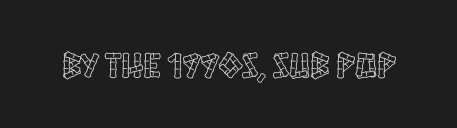
The image shows 36 px condensed type, upright; set normal letter spacing, not underlined; a large x-height.
